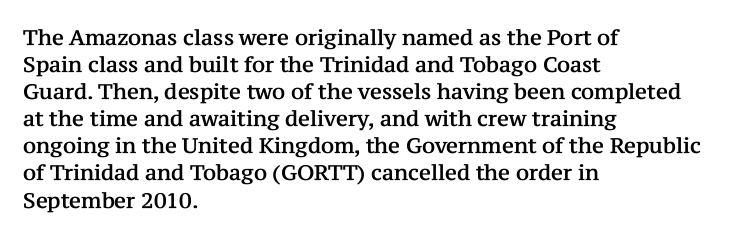
{"italic": "no", "underline": "no", "align": "left", "line_spacing": "normal", "line_spacing_ratio": 1.29, "letter_spacing": "normal", "letter_spacing_em": 0.0, "glyph_px": 21}
